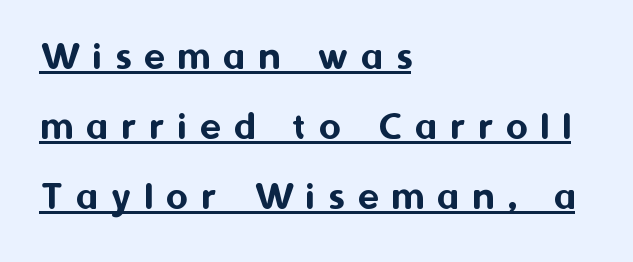
The rendering anchors every line to the left-hand side. The lettering stays uniformly vertical, giving the passage a roman look. The words here are underlined. Each letter keeps its own natural width here, so spacing adapts to shape. The block of text has a typical density, with ordinary space between rows.
